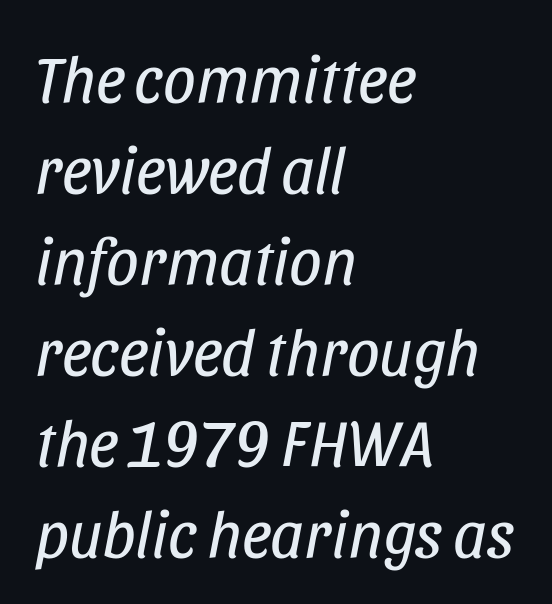
Q: Is the text bold? A: No.
Q: Is the text italic (slanted)? A: Yes, it leans right by about 11 degrees.
Q: Is the text underlined? A: No.
Q: How is the paragraph aligned? A: Left-aligned.
Q: Is the spacing between letters normal or unusually wide? A: Normal.
Q: Is the spacing between lines tight, normal or loose? A: Normal.
Q: Width (condensed, normal, or wide)? A: Condensed.
Q: Stroke contrast? A: Low.
Q: x-height? A: Large.
Q: Monospaced? A: No.
